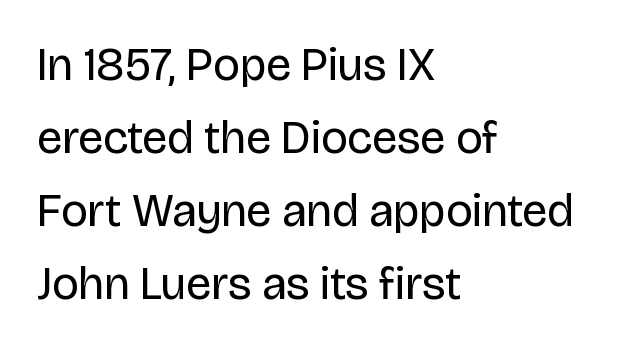
Q: Is the text bold? A: No.
Q: Is the text italic (slanted)? A: No, it is upright.
Q: Is the typeface a serif or a sans-serif typeface? A: Sans-serif.
Q: Is the text underlined? A: No.
Q: How is the paragraph aligned? A: Left-aligned.
Q: Is the spacing between letters normal or unusually wide? A: Normal.
Q: Is the spacing between lines tight, normal or loose? A: Normal.
Q: Width (condensed, normal, or wide)? A: Normal.
Q: Stroke contrast? A: Low.
Q: x-height? A: Large.
Q: Monospaced? A: No.
